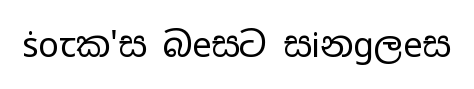
Character widths vary here, with narrow letters taking less room than wide ones. Stroke mass is kept to a normal reading level or below. Posture: upright roman. Decoration check: the copy has no underline.
